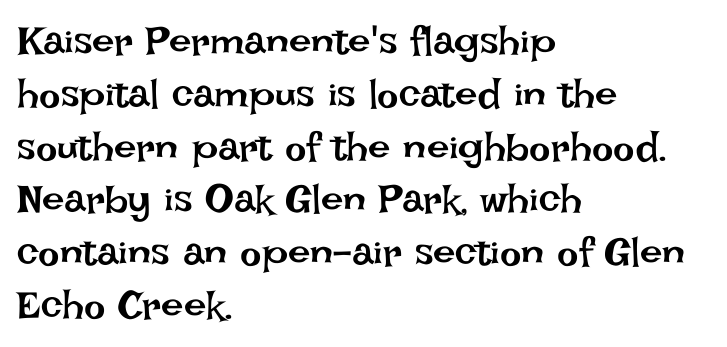
{"italic": "no", "bold": "no", "weight": "regular", "width": "normal", "stroke_contrast": "low", "x_height": "large", "monospaced": "no", "underline": "no", "align": "left", "line_spacing": "normal", "line_spacing_ratio": 1.32, "letter_spacing": "normal", "letter_spacing_em": 0.0, "glyph_px": 40}
